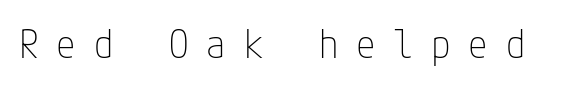
Q: Is the text bold? A: No.
Q: Is the text italic (slanted)? A: No, it is upright.
Q: Is the typeface a serif or a sans-serif typeface? A: Sans-serif.
Q: Is the text underlined? A: No.
Q: Is the spacing between letters normal or unusually wide? A: Unusually wide.
Q: Width (condensed, normal, or wide)? A: Condensed.
Q: Stroke contrast? A: Low.
Q: x-height? A: Medium.
